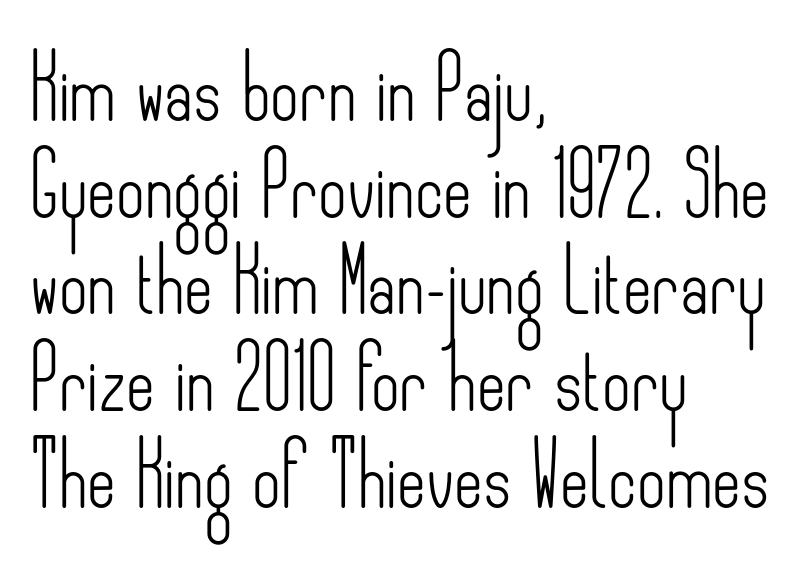
The image shows 62 px light, condensed sans-serif type, upright; set left-aligned, normal line spacing (1.56x), normal letter spacing, not underlined; low stroke contrast and a small x-height.
